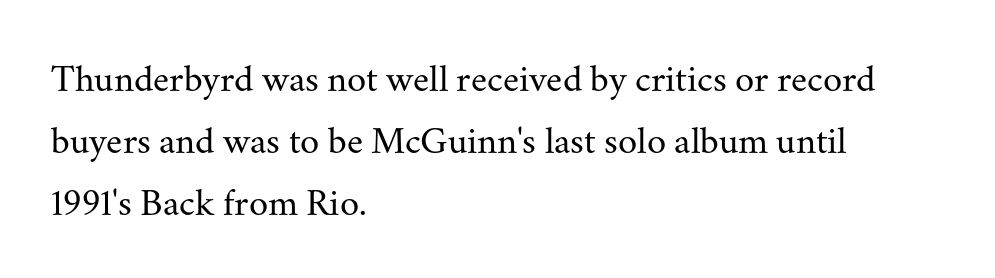
{"serif": "yes", "italic": "no", "bold": "no", "weight": "regular", "width": "normal", "stroke_contrast": "medium", "x_height": "small", "monospaced": "no", "underline": "no", "align": "left", "line_spacing": "normal", "line_spacing_ratio": 1.59, "letter_spacing": "normal", "letter_spacing_em": 0.0, "glyph_px": 39}
